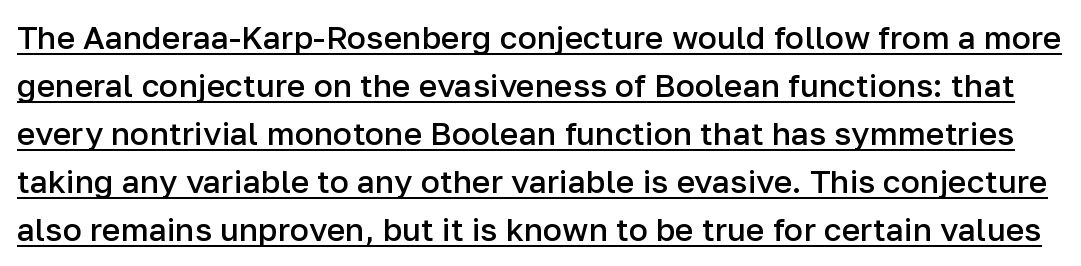
The image shows 32 px semibold sans-serif type, upright; set normal line spacing (1.5x), normal letter spacing, underlined; low stroke contrast and a medium x-height.
